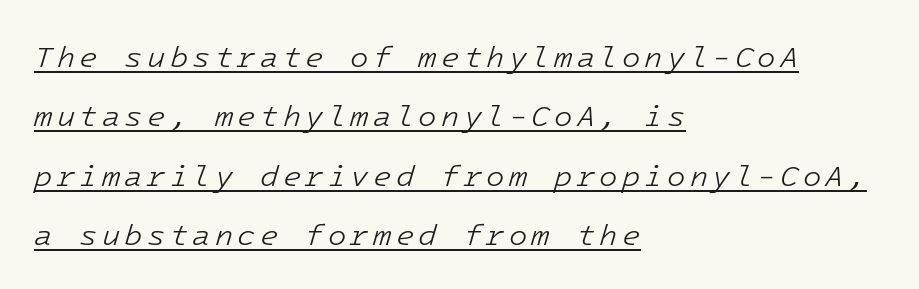
The image shows 30 px light type, italic (leaning right); set left-aligned, loose line spacing (1.98x), underlined; low stroke contrast and a medium x-height.
